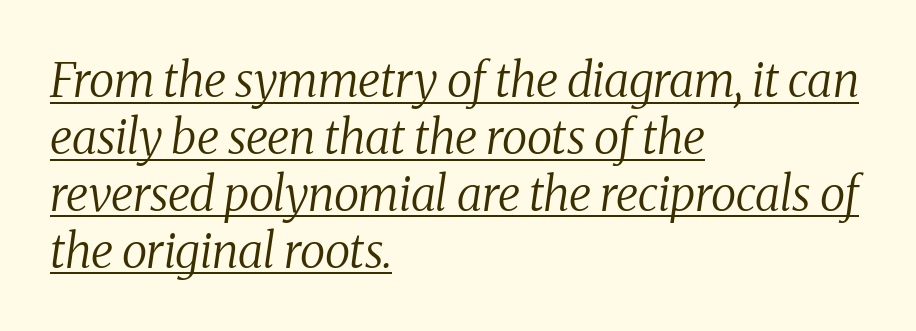
Q: Is the text bold? A: No.
Q: Is the text italic (slanted)? A: Yes, it leans right by about 8 degrees.
Q: Is the typeface a serif or a sans-serif typeface? A: Serif.
Q: Is the text underlined? A: Yes.
Q: How is the paragraph aligned? A: Left-aligned.
Q: Is the spacing between letters normal or unusually wide? A: Normal.
Q: Width (condensed, normal, or wide)? A: Normal.
Q: Stroke contrast? A: Medium.
Q: x-height? A: Medium.
Q: Monospaced? A: No.
